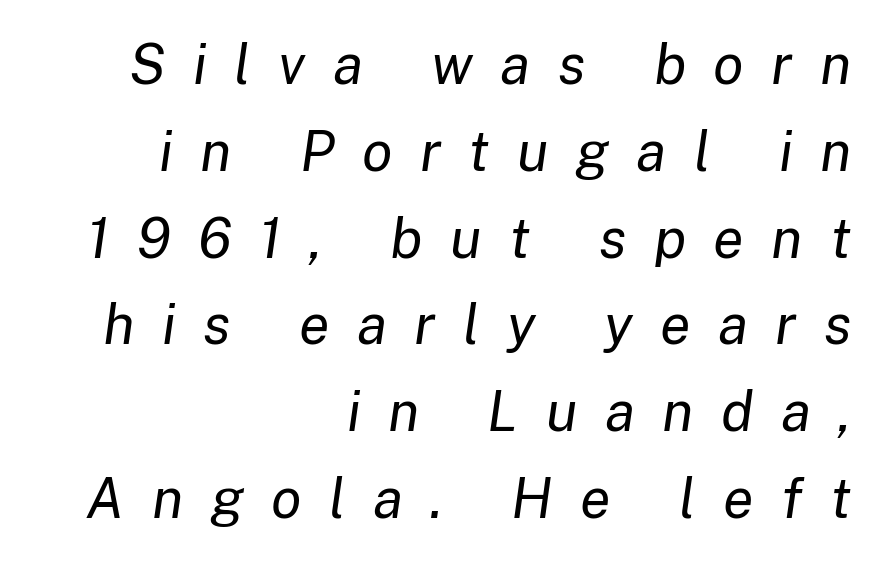
The image shows 56 px regular-weight type, italic (leaning right); set right-aligned, normal line spacing (1.55x), unusually wide letter spacing (+0.49 em), not underlined; low stroke contrast and a medium x-height.
